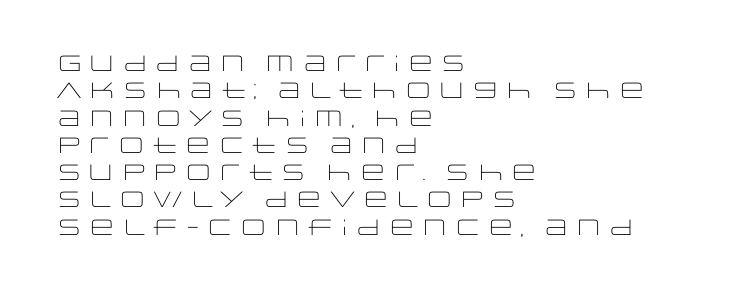
The image shows 22 px text type, upright; set left-aligned, line spacing 1.24x, normal letter spacing, not underlined.
